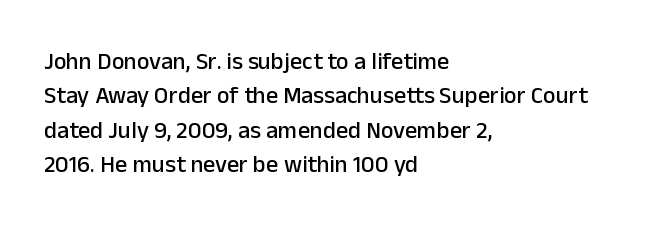
Q: Is the text italic (slanted)? A: No, it is upright.
Q: Is the text underlined? A: No.
Q: How is the paragraph aligned? A: Left-aligned.
Q: Is the spacing between letters normal or unusually wide? A: Normal.
Q: Is the spacing between lines tight, normal or loose? A: Normal.
